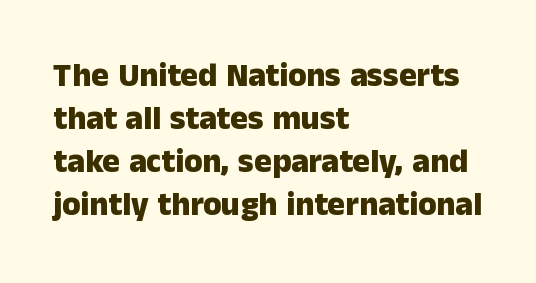
The rendering shows plain stroke endings on the letterforms — a sans-serif design. Horizontal alignment here is leftward, the default for most running prose. In terms of posture, this sample is upright. Successive baselines arrive at the customary interval. The letters advance in unequal steps, a hallmark of proportional type.
